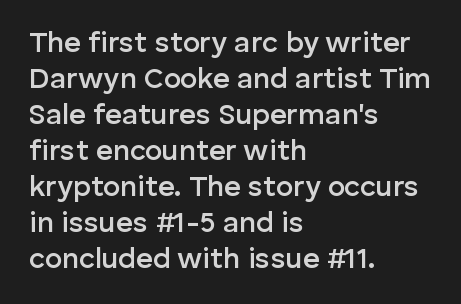
Q: Is the text bold? A: Semi-bold.
Q: Is the text italic (slanted)? A: No, it is upright.
Q: Is the typeface a serif or a sans-serif typeface? A: Sans-serif.
Q: Is the text underlined? A: No.
Q: How is the paragraph aligned? A: Left-aligned.
Q: Is the spacing between letters normal or unusually wide? A: Normal.
Q: Width (condensed, normal, or wide)? A: Normal.
Q: Stroke contrast? A: Low.
Q: x-height? A: Medium.
Q: Monospaced? A: No.
